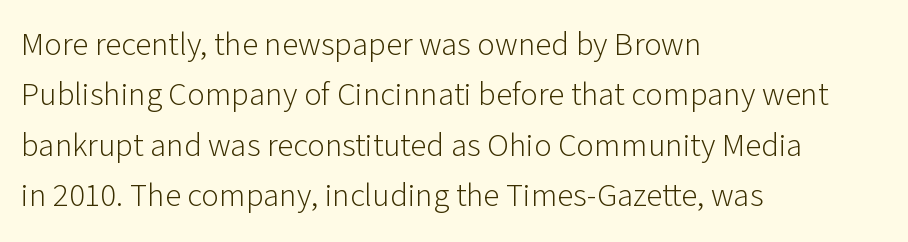
{"serif": "no", "italic": "no", "bold": "no", "weight": "light", "width": "normal", "stroke_contrast": "low", "x_height": "medium", "monospaced": "no", "underline": "no", "align": "left", "line_spacing": "normal", "line_spacing_ratio": 1.53, "letter_spacing": "normal", "letter_spacing_em": 0.0, "glyph_px": 33}
